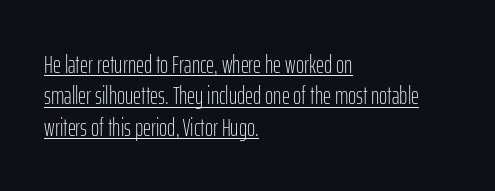
{"italic": "no", "bold": "no", "underline": "yes", "align": "left", "line_spacing": "normal", "line_spacing_ratio": 1.26, "letter_spacing": "normal", "letter_spacing_em": 0.0, "glyph_px": 25}
